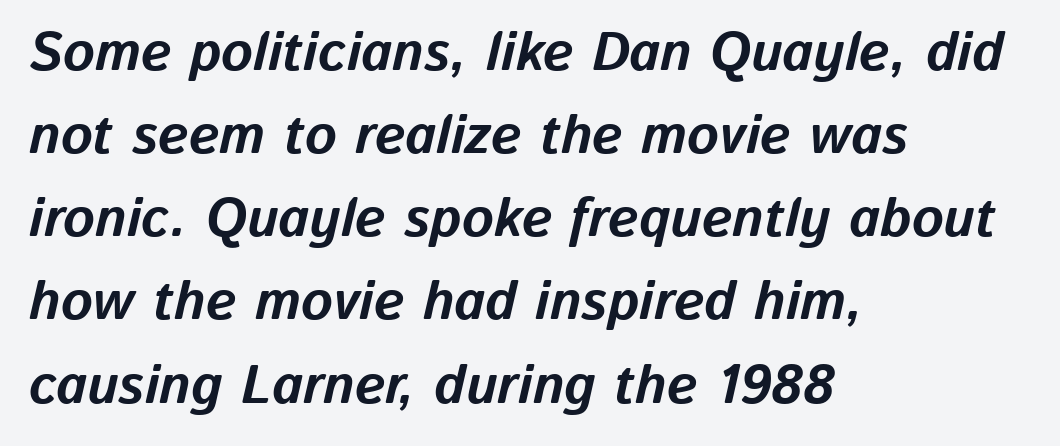
{"italic": "yes", "lean": "right", "slant_degrees": 13, "bold": "yes", "weight": "bold", "width": "normal", "stroke_contrast": "low", "x_height": "medium", "monospaced": "no", "underline": "no", "align": "left", "line_spacing": "normal", "line_spacing_ratio": 1.54, "letter_spacing": "normal", "letter_spacing_em": 0.0, "glyph_px": 54}
